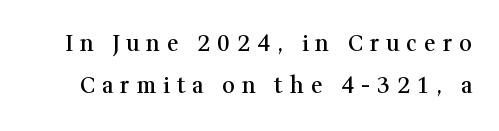
Unmarked baselines from the first word to the last. Observe the wide spacing: letters keep a clear distance from each other. The line-height multiplier appears high, well above default. The letters are semibold — heavier than regular but short of a full bold.
